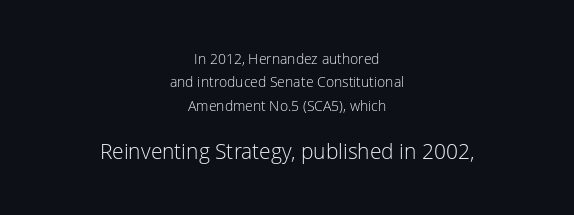
Q: Is the text bold? A: No.
Q: Is the text italic (slanted)? A: No, it is upright.
Q: Is the text underlined? A: No.
Q: How is the paragraph aligned? A: Centered.
Q: Is the spacing between letters normal or unusually wide? A: Normal.
Q: Is the spacing between lines tight, normal or loose? A: Normal.
Q: Which block of text is set in a larger size, the first (top) or the second (bottom)? A: The second (bottom) one.
